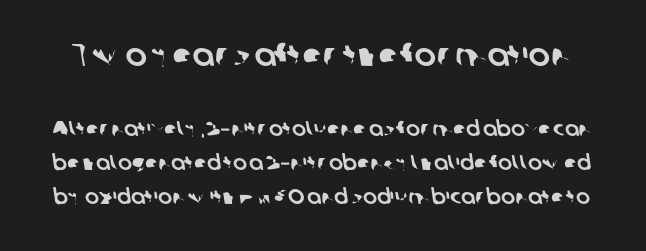
{"serif": "no", "width": "normal", "stroke_contrast": "low", "x_height": "medium", "monospaced": "no", "underline": "no", "line_spacing": "normal", "line_spacing_ratio": 1.63, "letter_spacing": "normal", "letter_spacing_em": 0.0, "larger_block": "first", "size_ratio": 1.52, "glyph_px": 32}
